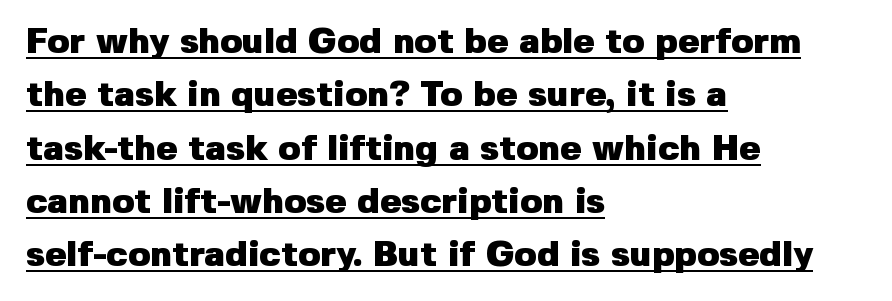
Regarding leading, the lines here are spaced in the standard way. Every word sits above its own underline. Inter-character spacing is left at the font's built-in metrics. I'd describe the lettering as bold — thick and assertive. Note the varied advance widths — an 'i' is clearly narrower than an 'm'. Stroke terminals: plain, sans-serif.
